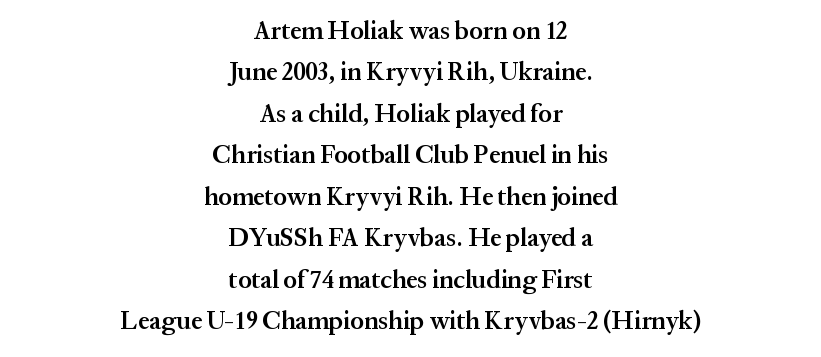
Honestly, the row spacing looks completely unremarkable. Reading down the block, each line starts at a different indent, mirrored at its end. Inter-character spacing is left at the font's built-in metrics. Semibold letterforms, between regular and bold. Underline: absent.
